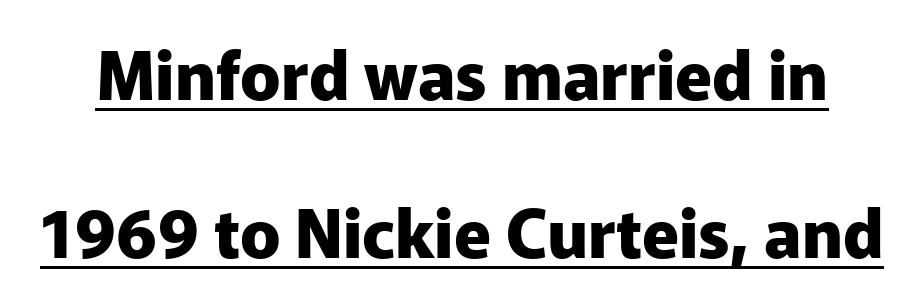
Spacing verdict: proportional, widths tailored to each character. Look at the stroke-to-counter ratio: heavy, a bold. Leading: increased. In terms of letterspacing, this is plain default setting. You can tell from the bare stems that sans-serif type was used. Underline: present.
